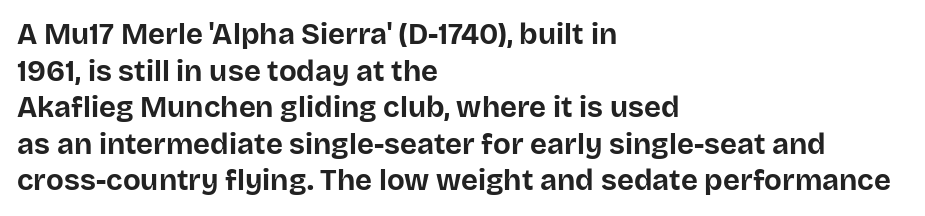
{"serif": "no", "italic": "no", "bold": "yes", "weight": "bold", "width": "normal", "stroke_contrast": "low", "x_height": "large", "monospaced": "no", "underline": "no", "align": "left", "line_spacing": "normal", "line_spacing_ratio": 1.26, "letter_spacing": "normal", "letter_spacing_em": 0.0, "glyph_px": 29}
